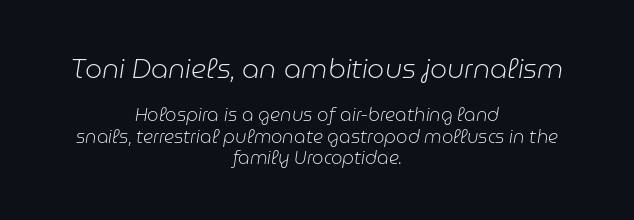
{"italic": "yes", "lean": "right", "slant_degrees": 9, "bold": "no", "underline": "no", "align": "center", "line_spacing_ratio": 1.18, "letter_spacing": "normal", "letter_spacing_em": 0.0, "larger_block": "first", "size_ratio": 1.5, "glyph_px": 27}
